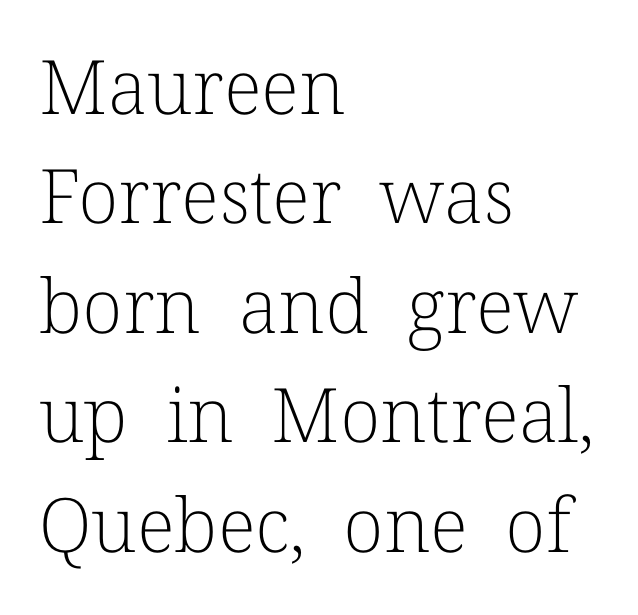
Q: Is the text bold? A: No.
Q: Is the text italic (slanted)? A: No, it is upright.
Q: Is the typeface a serif or a sans-serif typeface? A: Serif.
Q: Is the text underlined? A: No.
Q: How is the paragraph aligned? A: Left-aligned.
Q: Is the spacing between letters normal or unusually wide? A: Normal.
Q: Is the spacing between lines tight, normal or loose? A: Normal.
Q: Width (condensed, normal, or wide)? A: Normal.
Q: Stroke contrast? A: Low.
Q: x-height? A: Medium.
Q: Monospaced? A: No.
